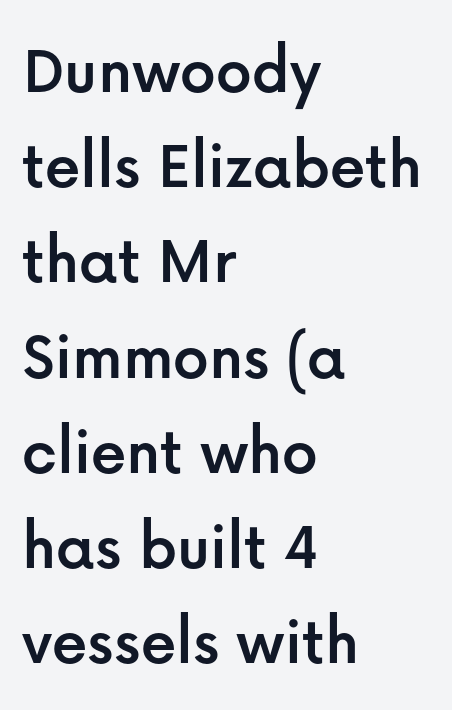
{"serif": "no", "italic": "no", "width": "normal", "stroke_contrast": "low", "x_height": "medium", "monospaced": "no", "underline": "no", "align": "left", "line_spacing": "normal", "line_spacing_ratio": 1.36, "letter_spacing": "normal", "letter_spacing_em": 0.0, "glyph_px": 70}
